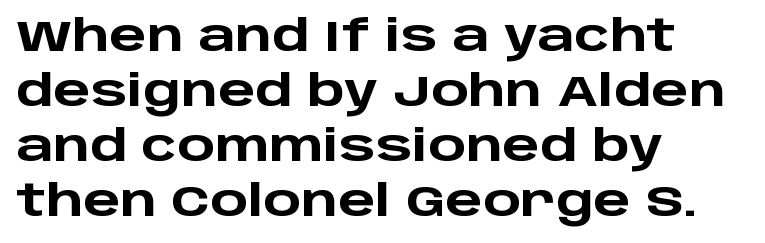
The image shows 44 px heavy, wide sans-serif type, upright; set left-aligned, normal line spacing (1.25x), normal letter spacing, not underlined; low stroke contrast and a large x-height.
